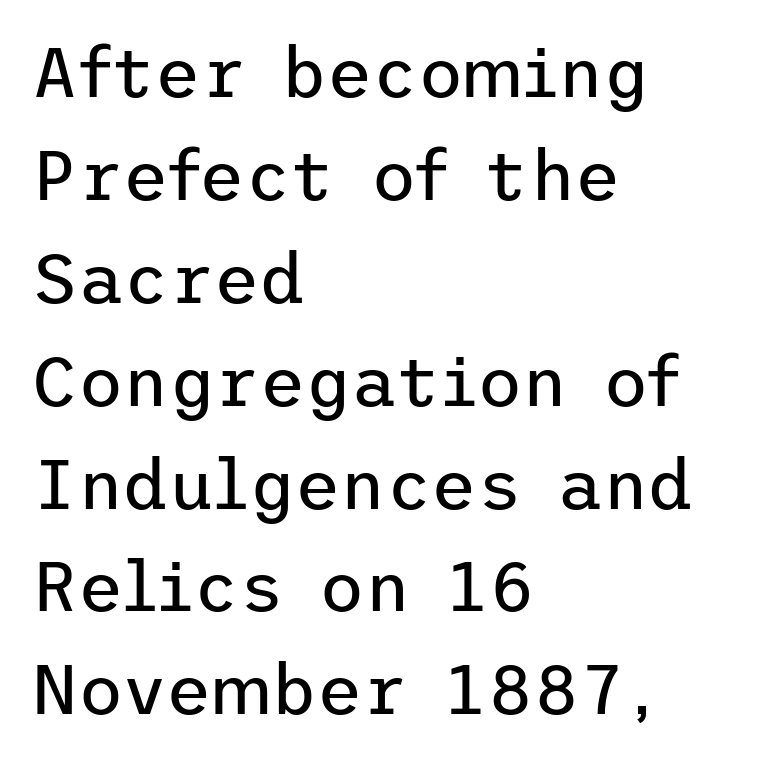
Q: Is the text bold? A: No.
Q: Is the text italic (slanted)? A: No, it is upright.
Q: Is the typeface a serif or a sans-serif typeface? A: Sans-serif.
Q: Is the text underlined? A: No.
Q: How is the paragraph aligned? A: Left-aligned.
Q: Is the spacing between letters normal or unusually wide? A: Normal.
Q: Is the spacing between lines tight, normal or loose? A: Normal.
Q: Width (condensed, normal, or wide)? A: Normal.
Q: Stroke contrast? A: Low.
Q: x-height? A: Medium.
